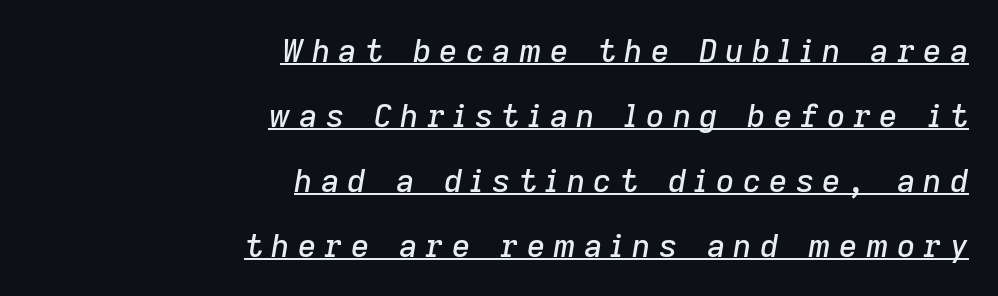
The image shows 32 px text type, italic (leaning right); set right-aligned, loose line spacing (2.03x), unusually wide letter spacing (+0.25 em), underlined; low stroke contrast and a medium x-height.
